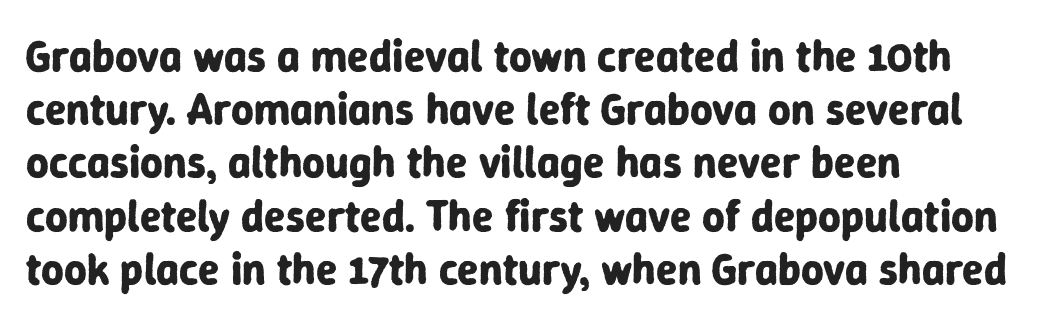
The image shows 44 px bold sans-serif type, upright; set left-aligned, line spacing 1.21x, normal letter spacing, not underlined; low stroke contrast and a medium x-height.
